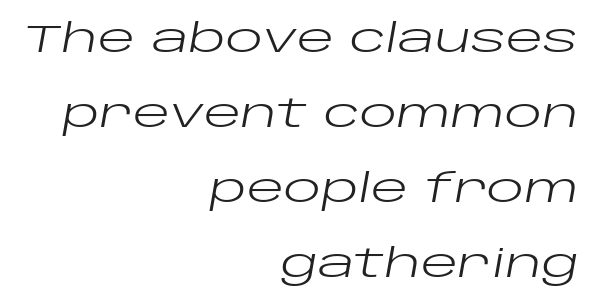
{"italic": "yes", "lean": "right", "slant_degrees": 10, "bold": "no", "weight": "regular", "width": "wide", "stroke_contrast": "low", "x_height": "large", "monospaced": "no", "underline": "no", "align": "right", "line_spacing": "loose", "line_spacing_ratio": 1.92, "letter_spacing": "normal", "letter_spacing_em": 0.0, "glyph_px": 39}
